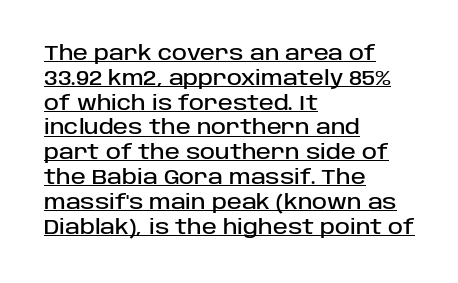
Q: Is the text italic (slanted)? A: No, it is upright.
Q: Is the text underlined? A: Yes.
Q: How is the paragraph aligned? A: Left-aligned.
Q: Is the spacing between letters normal or unusually wide? A: Normal.
